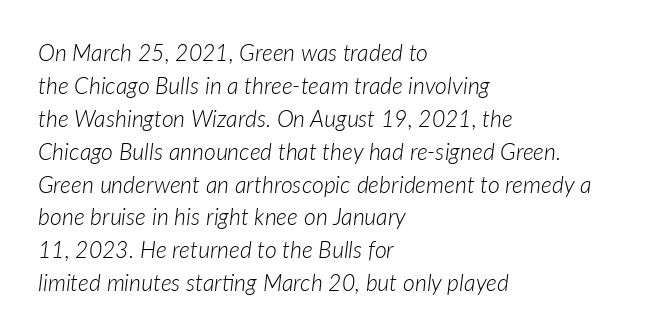
The image shows 23 px text type, italic (leaning right); set left-aligned, normal line spacing (1.43x), normal letter spacing, not underlined.
